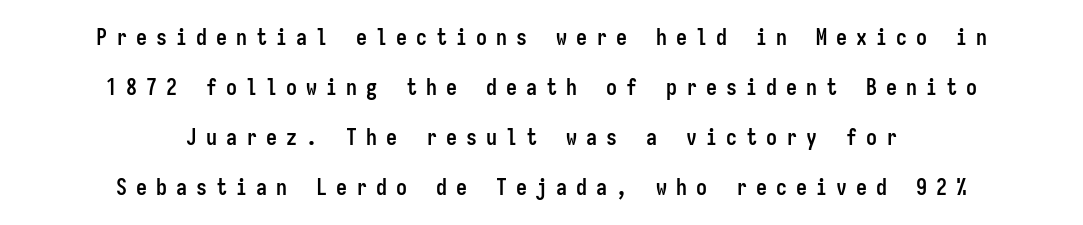
{"italic": "no", "bold": "yes", "underline": "no", "align": "center", "line_spacing": "loose", "line_spacing_ratio": 2.27, "letter_spacing": "wide", "letter_spacing_em": 0.41, "glyph_px": 22}
